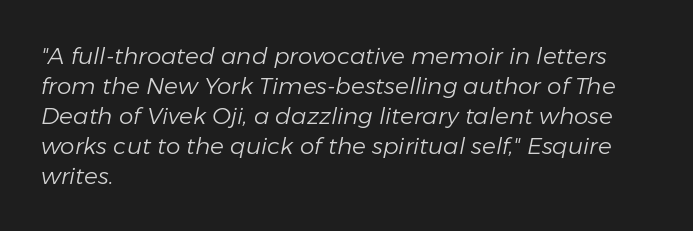
Leading: standard. One-word summary of the alignment: left. Style check: oblique. The words here are not underlined. Inter-character spacing is left at the font's built-in metrics. These glyphs show unthickened strokes, regular width or finer.
